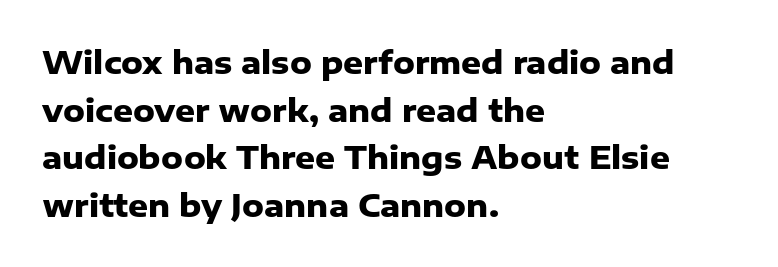
{"serif": "no", "italic": "no", "bold": "yes", "weight": "heavy", "width": "normal", "stroke_contrast": "low", "x_height": "medium", "monospaced": "no", "underline": "no", "align": "left", "line_spacing": "normal", "line_spacing_ratio": 1.54, "letter_spacing": "normal", "letter_spacing_em": 0.0, "glyph_px": 31}
